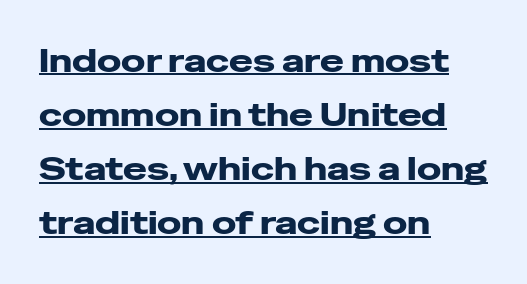
Compared with an ordinary text face, these strokes are far heavier — a full bold. Classification — sans serif. Whoever set this chose a conventional vertical rhythm. Underlined type.
